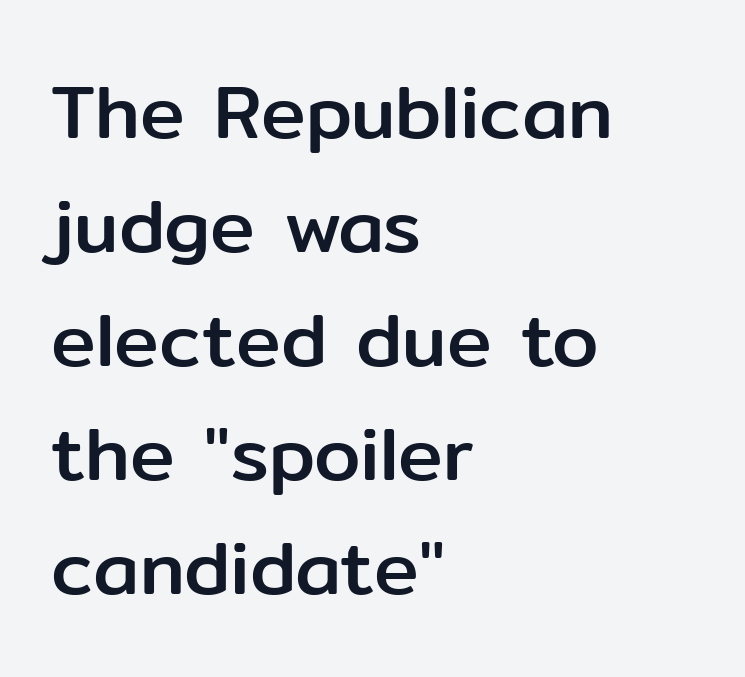
{"serif": "no", "italic": "no", "width": "normal", "stroke_contrast": "low", "x_height": "medium", "monospaced": "no", "underline": "no", "align": "left", "line_spacing": "normal", "line_spacing_ratio": 1.52, "letter_spacing": "normal", "letter_spacing_em": 0.0, "glyph_px": 75}
